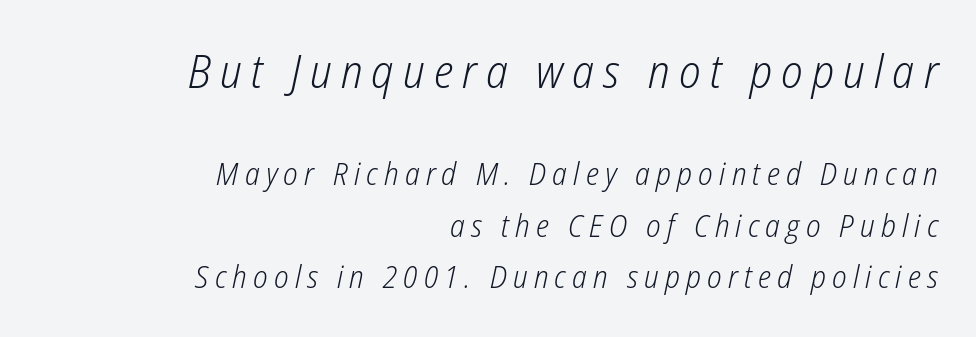
{"italic": "yes", "lean": "right", "slant_degrees": 12, "bold": "no", "weight": "light", "width": "condensed", "stroke_contrast": "low", "x_height": "medium", "monospaced": "no", "underline": "no", "align": "right", "line_spacing": "normal", "line_spacing_ratio": 1.66, "letter_spacing": "wide", "letter_spacing_em": 0.2, "larger_block": "first", "size_ratio": 1.48, "glyph_px": 46}
